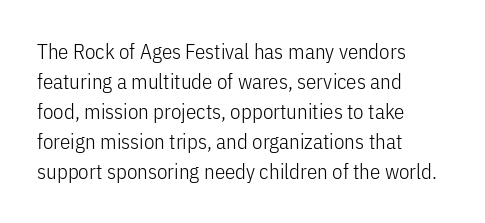
The image shows 21 px text type, upright; set left-aligned, normal line spacing (1.43x), normal letter spacing, not underlined.
